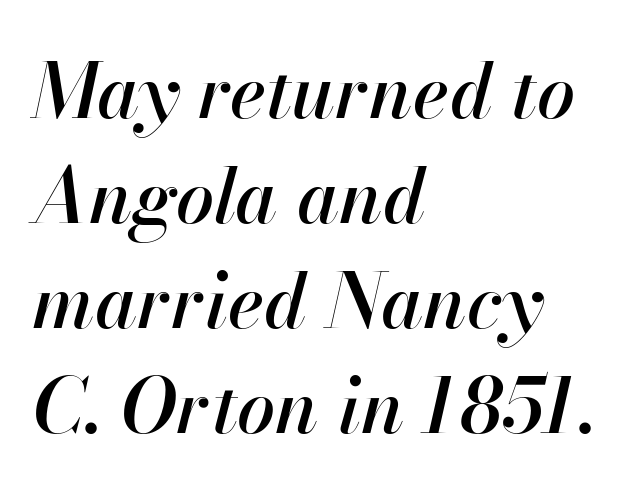
Q: Is the text italic (slanted)? A: Yes, it leans right by about 13 degrees.
Q: Is the text underlined? A: No.
Q: How is the paragraph aligned? A: Left-aligned.
Q: Is the spacing between letters normal or unusually wide? A: Normal.
Q: Is the spacing between lines tight, normal or loose? A: Normal.
Q: Width (condensed, normal, or wide)? A: Normal.
Q: Stroke contrast? A: High.
Q: x-height? A: Small.
Q: Monospaced? A: No.
